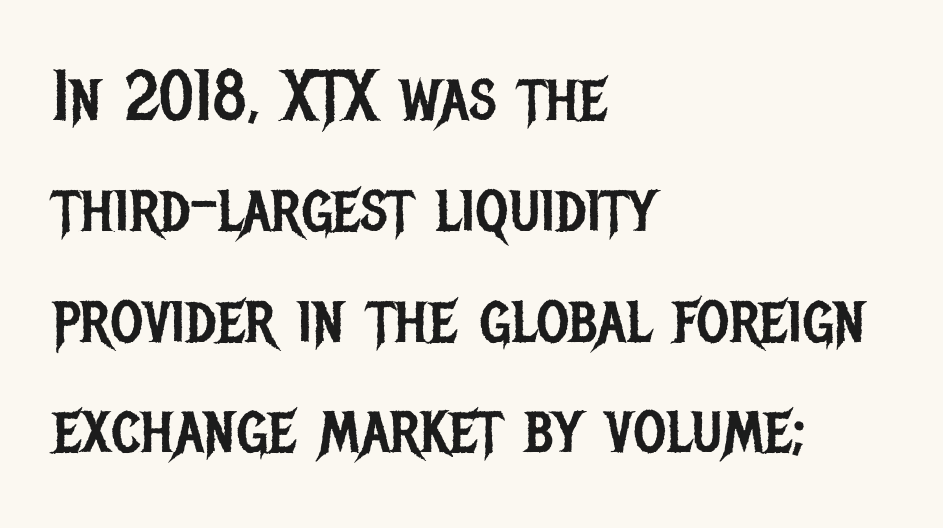
The image shows 71 px regular-weight, condensed sans-serif type, upright; set left-aligned, normal line spacing (1.56x), normal letter spacing, not underlined; low stroke contrast and a large x-height.
